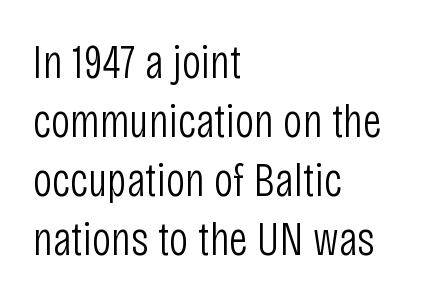
Words float on clear page, feet unadorned. The type family on display is of the sans-serif kind. This is not heavy type; no bold has been used. Designer's note — italics off, roman on. Observe the ordinary spacing: letters are neighbours, not strangers. The face used here is proportionally spaced, like ordinary book or web type.
